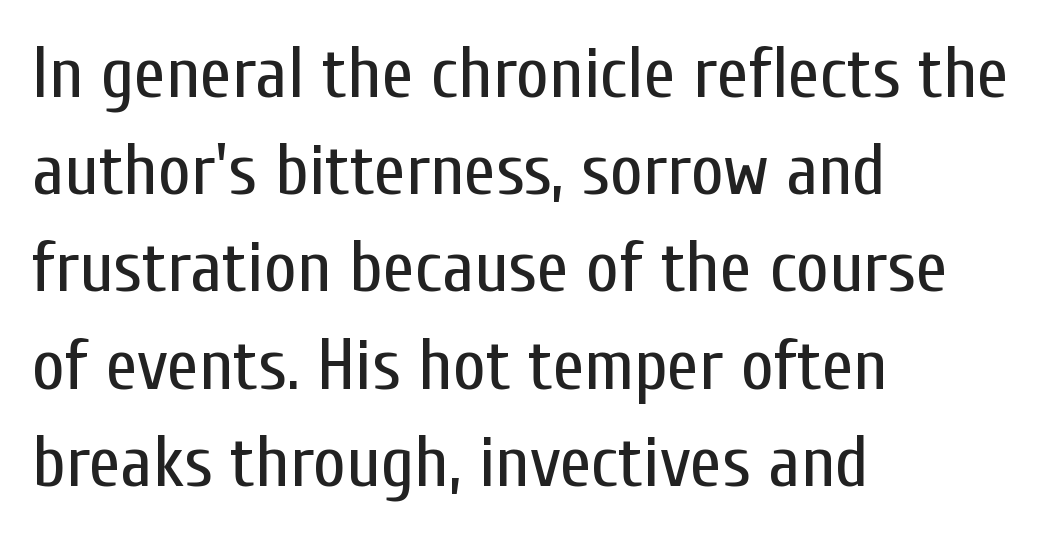
The image shows 72 px regular-weight, condensed sans-serif type, upright; set left-aligned, normal line spacing (1.35x), normal letter spacing, not underlined; low stroke contrast and a medium x-height.
